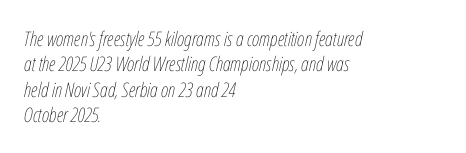
The image shows 20 px text type, italic (leaning right); set left-aligned, normal line spacing (1.27x), normal letter spacing, not underlined.
